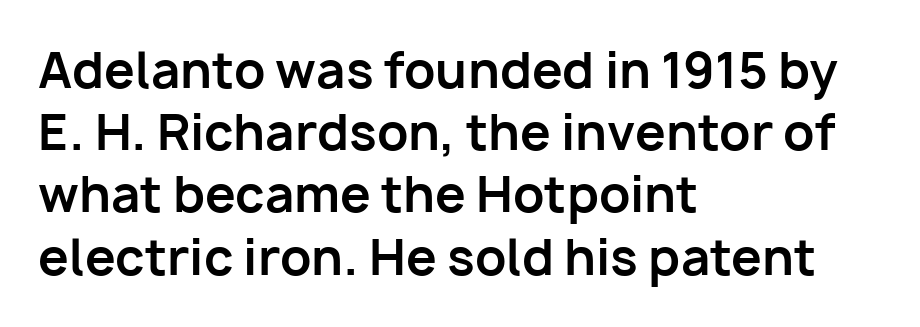
The image shows 49 px bold sans-serif type, upright; set left-aligned, normal line spacing (1.27x), normal letter spacing, not underlined; low stroke contrast and a medium x-height.
